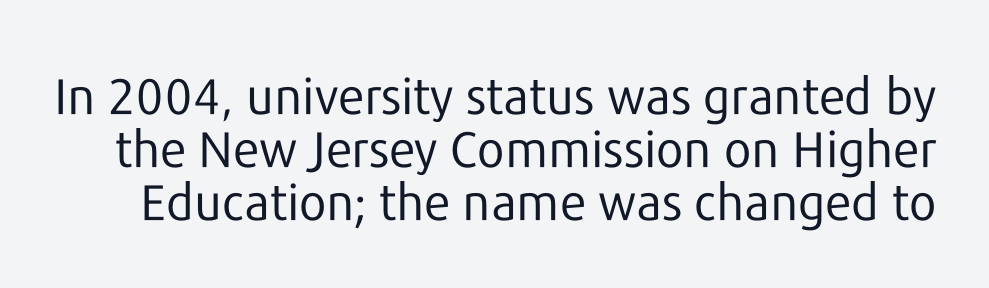
Q: Is the text bold? A: No.
Q: Is the text italic (slanted)? A: No, it is upright.
Q: Is the typeface a serif or a sans-serif typeface? A: Sans-serif.
Q: Is the text underlined? A: No.
Q: Is the spacing between letters normal or unusually wide? A: Normal.
Q: Is the spacing between lines tight, normal or loose? A: Tight.
Q: Width (condensed, normal, or wide)? A: Normal.
Q: Stroke contrast? A: Low.
Q: x-height? A: Medium.
Q: Monospaced? A: No.
